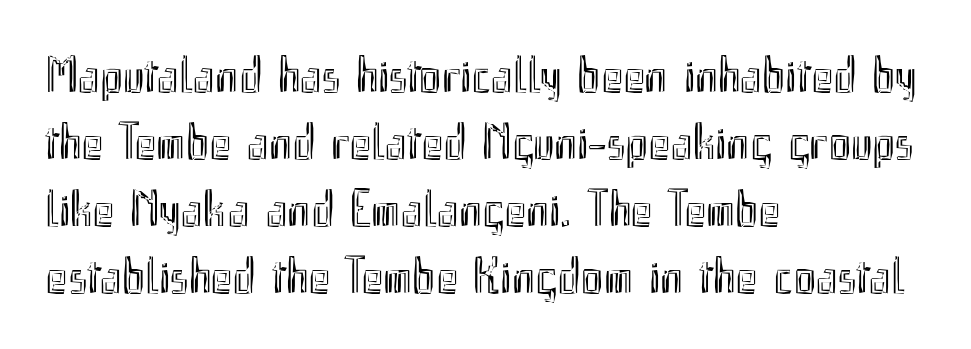
The image shows 52 px condensed type, upright; set left-aligned, normal line spacing (1.29x), normal letter spacing, not underlined; a small x-height.
